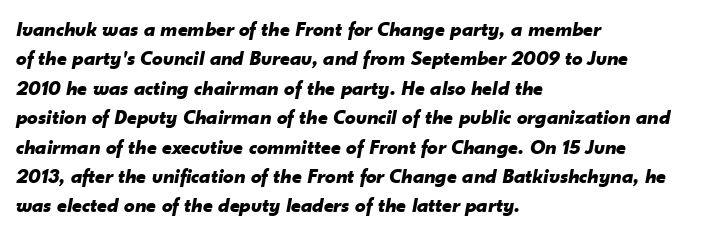
The image shows 21 px bold type, italic (leaning right); set left-aligned, normal line spacing (1.4x), normal letter spacing, not underlined.
